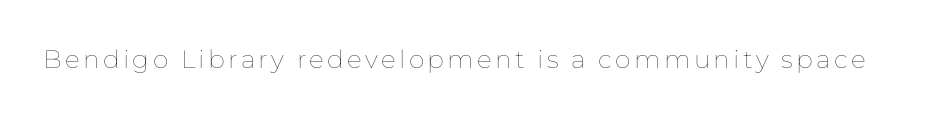
{"italic": "no", "bold": "no", "underline": "no", "glyph_px": 25}
